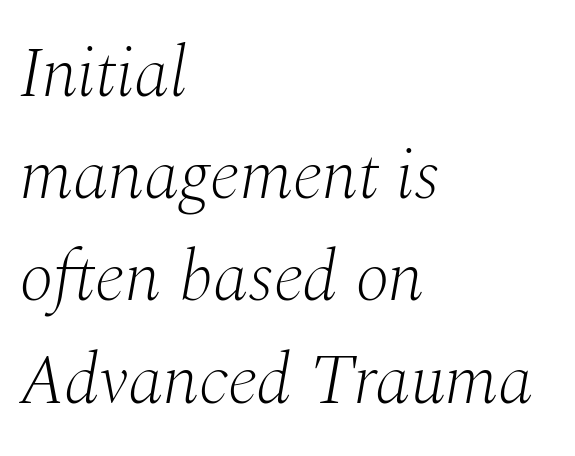
{"serif": "yes", "italic": "yes", "lean": "right", "slant_degrees": 10, "bold": "no", "weight": "light", "width": "normal", "stroke_contrast": "medium", "x_height": "medium", "monospaced": "no", "underline": "no", "align": "left", "line_spacing": "normal", "line_spacing_ratio": 1.44, "letter_spacing": "normal", "letter_spacing_em": 0.0, "glyph_px": 71}
